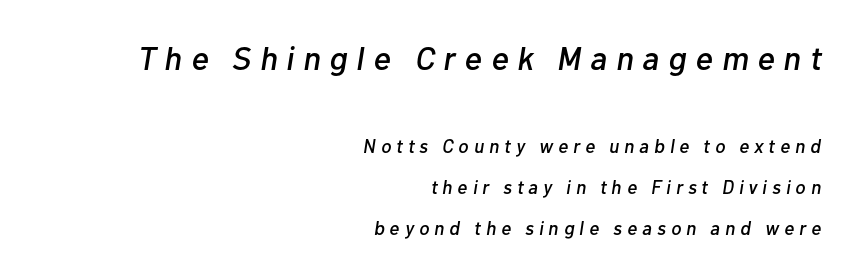
Q: Is the text italic (slanted)? A: Yes, it leans right by about 10 degrees.
Q: Is the text underlined? A: No.
Q: How is the paragraph aligned? A: Right-aligned.
Q: Is the spacing between letters normal or unusually wide? A: Unusually wide.
Q: Is the spacing between lines tight, normal or loose? A: Loose.
Q: Which block of text is set in a larger size, the first (top) or the second (bottom)? A: The first (top) one.
Q: Width (condensed, normal, or wide)? A: Normal.
Q: Stroke contrast? A: Low.
Q: x-height? A: Medium.
Q: Monospaced? A: No.
